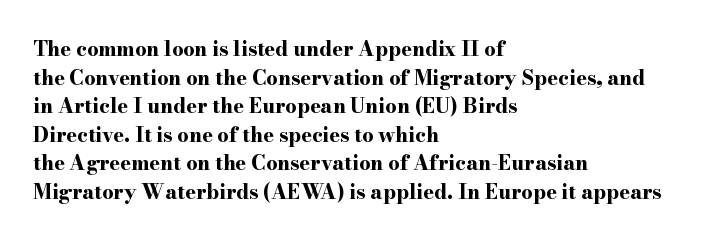
Q: Is the text bold? A: Yes.
Q: Is the text italic (slanted)? A: No, it is upright.
Q: Is the text underlined? A: No.
Q: How is the paragraph aligned? A: Left-aligned.
Q: Is the spacing between letters normal or unusually wide? A: Normal.
Q: Is the spacing between lines tight, normal or loose? A: Normal.
